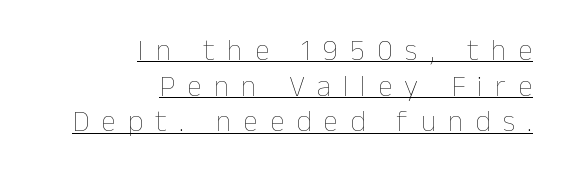
The words here are underlined. The compositor pushed each line to the right boundary. Between one letter and the next there's a generous, obvious gap. The typeface has the unassuming heft of standard copy or less. It's the straight-up-and-down kind of type. The passage shown is typed in a proportional face where columns would drift.
